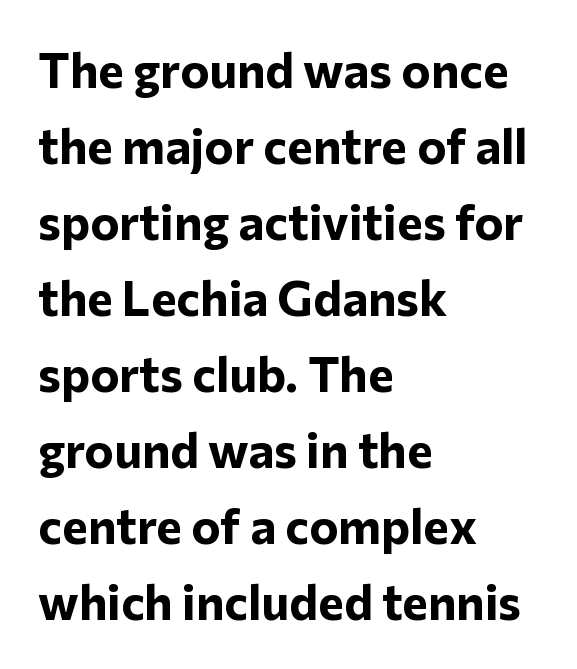
The image shows 49 px bold sans-serif type, upright; set left-aligned, normal line spacing (1.55x), normal letter spacing, not underlined; low stroke contrast and a medium x-height.
